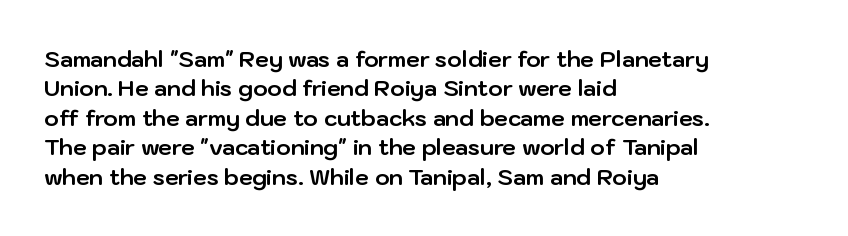
Q: Is the text bold? A: Yes.
Q: Is the text italic (slanted)? A: No, it is upright.
Q: Is the text underlined? A: No.
Q: How is the paragraph aligned? A: Left-aligned.
Q: Is the spacing between letters normal or unusually wide? A: Normal.
Q: Is the spacing between lines tight, normal or loose? A: Normal.
